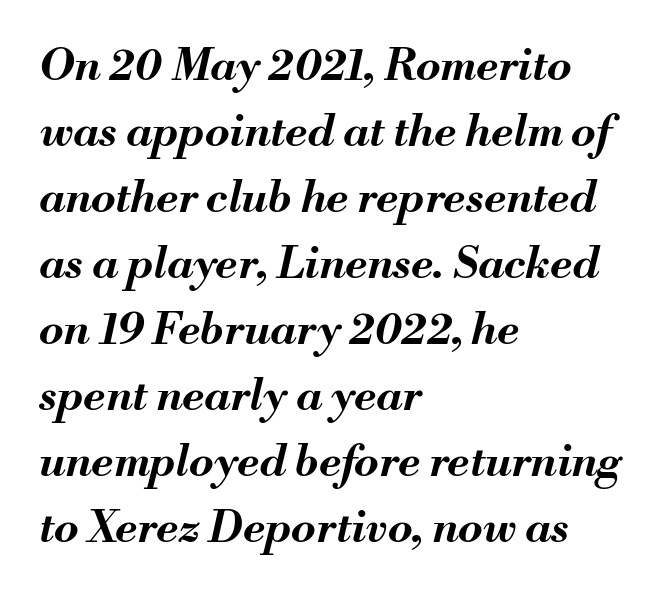
The designer left line spacing at the default. Each letter keeps its own natural width here, so spacing adapts to shape. Each word holds together tightly as a unit, with standard inter-letter gaps. These lines carry a lot of weight — the face is fully bold.
